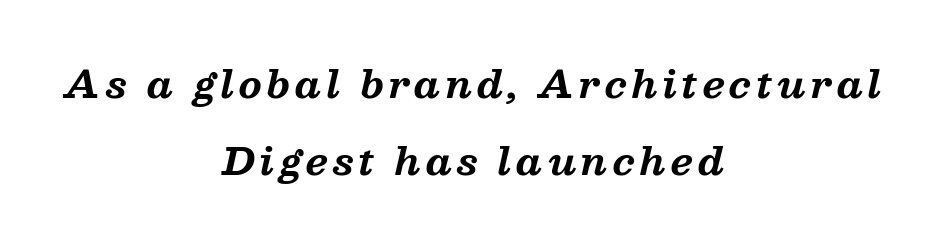
{"serif": "yes", "italic": "yes", "lean": "right", "slant_degrees": 13, "bold": "yes", "weight": "bold", "width": "normal", "stroke_contrast": "medium", "x_height": "medium", "monospaced": "no", "underline": "no", "align": "center", "line_spacing": "loose", "line_spacing_ratio": 2.09, "glyph_px": 37}
